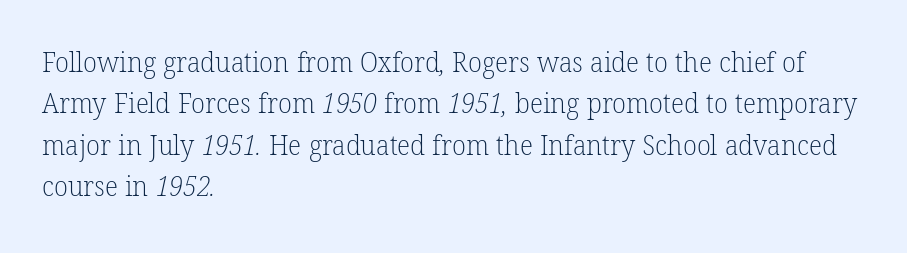
Q: Is the text bold? A: No.
Q: Is the typeface a serif or a sans-serif typeface? A: Serif.
Q: Is the text underlined? A: No.
Q: How is the paragraph aligned? A: Left-aligned.
Q: Is the spacing between letters normal or unusually wide? A: Normal.
Q: Is the spacing between lines tight, normal or loose? A: Normal.
Q: Width (condensed, normal, or wide)? A: Normal.
Q: Stroke contrast? A: Low.
Q: x-height? A: Medium.
Q: Monospaced? A: No.
